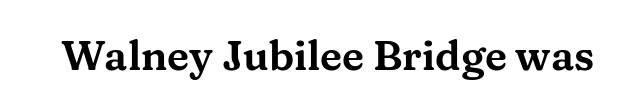
Q: Is the text italic (slanted)? A: No, it is upright.
Q: Is the typeface a serif or a sans-serif typeface? A: Serif.
Q: Is the text underlined? A: No.
Q: Is the spacing between letters normal or unusually wide? A: Normal.
Q: Width (condensed, normal, or wide)? A: Wide.
Q: Stroke contrast? A: Medium.
Q: x-height? A: Medium.
Q: Monospaced? A: No.
